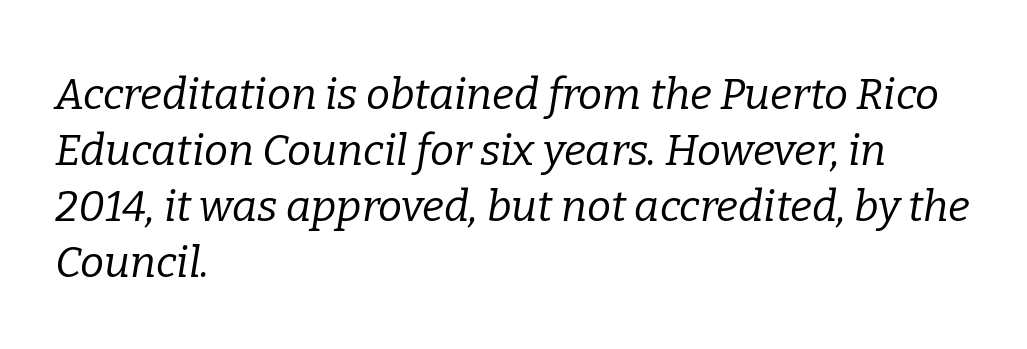
Character widths vary here, with narrow letters taking less room than wide ones. Weight: in the light-to-regular range. The typography opts for an oblique posture over an upright one. Look at the tracking — it's just the regular setting, nothing added. Where is the straight margin? On the left.
